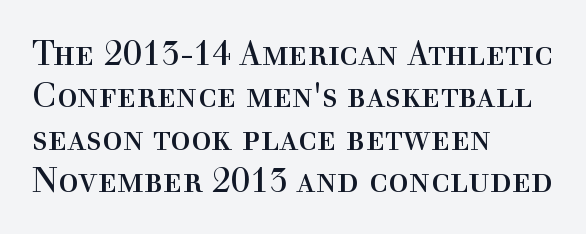
The image shows 34 px regular-weight serif type, upright; set left-aligned, normal line spacing (1.25x), normal letter spacing, not underlined; a medium x-height.
